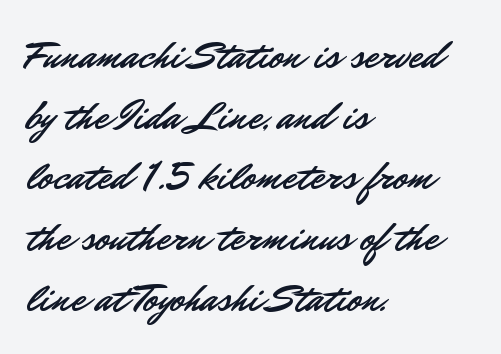
{"serif": "no", "width": "normal", "stroke_contrast": "low", "x_height": "small", "monospaced": "no", "underline": "no", "align": "left", "line_spacing": "normal", "line_spacing_ratio": 1.48, "letter_spacing": "normal", "letter_spacing_em": 0.0, "glyph_px": 41}
